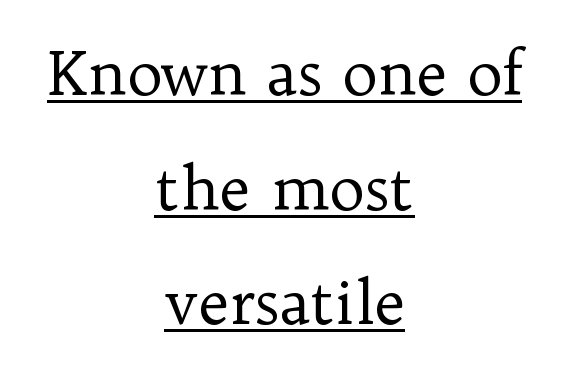
{"serif": "yes", "italic": "no", "bold": "no", "weight": "regular", "width": "normal", "stroke_contrast": "low", "x_height": "medium", "monospaced": "no", "underline": "yes", "align": "center", "line_spacing": "loose", "line_spacing_ratio": 1.91, "letter_spacing": "normal", "letter_spacing_em": 0.0, "glyph_px": 60}
